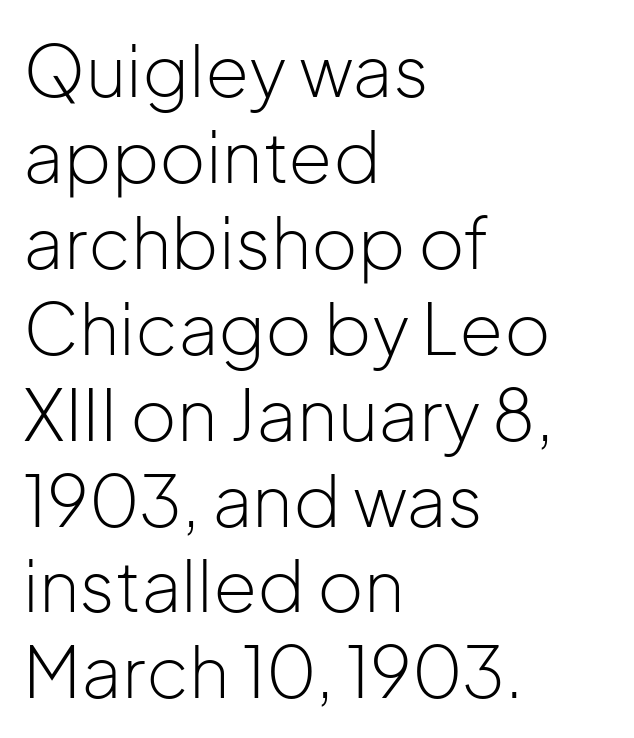
Q: Is the text bold? A: No.
Q: Is the text italic (slanted)? A: No, it is upright.
Q: Is the typeface a serif or a sans-serif typeface? A: Sans-serif.
Q: Is the text underlined? A: No.
Q: How is the paragraph aligned? A: Left-aligned.
Q: Is the spacing between letters normal or unusually wide? A: Normal.
Q: Width (condensed, normal, or wide)? A: Normal.
Q: Stroke contrast? A: Low.
Q: x-height? A: Medium.
Q: Monospaced? A: No.
